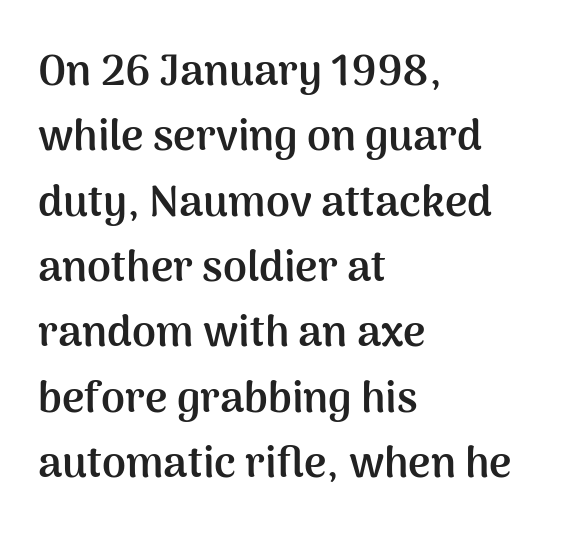
Q: Is the text bold? A: Yes.
Q: Is the text italic (slanted)? A: No, it is upright.
Q: Is the typeface a serif or a sans-serif typeface? A: Sans-serif.
Q: Is the text underlined? A: No.
Q: How is the paragraph aligned? A: Left-aligned.
Q: Is the spacing between letters normal or unusually wide? A: Normal.
Q: Is the spacing between lines tight, normal or loose? A: Normal.
Q: Width (condensed, normal, or wide)? A: Normal.
Q: Stroke contrast? A: Medium.
Q: x-height? A: Medium.
Q: Monospaced? A: No.
